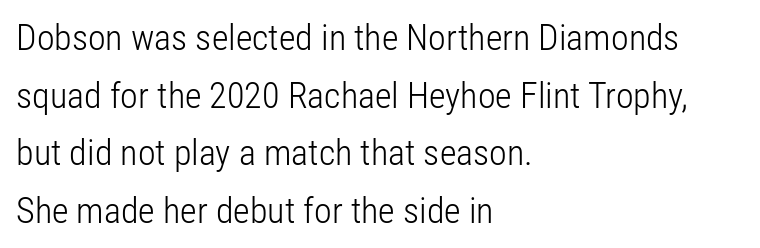
Q: Is the text bold? A: No.
Q: Is the text italic (slanted)? A: No, it is upright.
Q: Is the typeface a serif or a sans-serif typeface? A: Sans-serif.
Q: Is the text underlined? A: No.
Q: How is the paragraph aligned? A: Left-aligned.
Q: Is the spacing between letters normal or unusually wide? A: Normal.
Q: Is the spacing between lines tight, normal or loose? A: Normal.
Q: Width (condensed, normal, or wide)? A: Condensed.
Q: Stroke contrast? A: Low.
Q: x-height? A: Medium.
Q: Monospaced? A: No.
